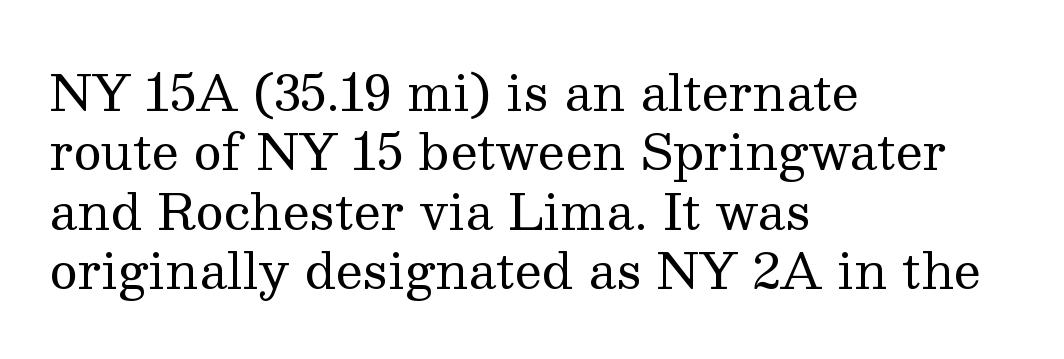
Q: Is the text bold? A: No.
Q: Is the text italic (slanted)? A: No, it is upright.
Q: Is the typeface a serif or a sans-serif typeface? A: Serif.
Q: Is the text underlined? A: No.
Q: How is the paragraph aligned? A: Left-aligned.
Q: Is the spacing between letters normal or unusually wide? A: Normal.
Q: Width (condensed, normal, or wide)? A: Normal.
Q: Stroke contrast? A: Medium.
Q: x-height? A: Medium.
Q: Monospaced? A: No.
